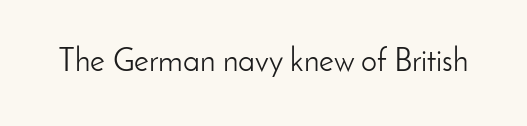
Q: Is the text bold? A: No.
Q: Is the text italic (slanted)? A: No, it is upright.
Q: Is the typeface a serif or a sans-serif typeface? A: Sans-serif.
Q: Is the text underlined? A: No.
Q: Is the spacing between letters normal or unusually wide? A: Normal.
Q: Width (condensed, normal, or wide)? A: Normal.
Q: Stroke contrast? A: Low.
Q: x-height? A: Small.
Q: Monospaced? A: No.
